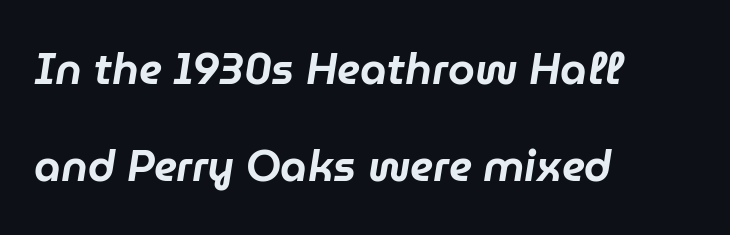
Q: Is the text italic (slanted)? A: Yes, it leans right by about 9 degrees.
Q: Is the text underlined? A: No.
Q: How is the paragraph aligned? A: Left-aligned.
Q: Is the spacing between letters normal or unusually wide? A: Normal.
Q: Is the spacing between lines tight, normal or loose? A: Loose.
Q: Width (condensed, normal, or wide)? A: Normal.
Q: Stroke contrast? A: Low.
Q: x-height? A: Medium.
Q: Monospaced? A: No.
